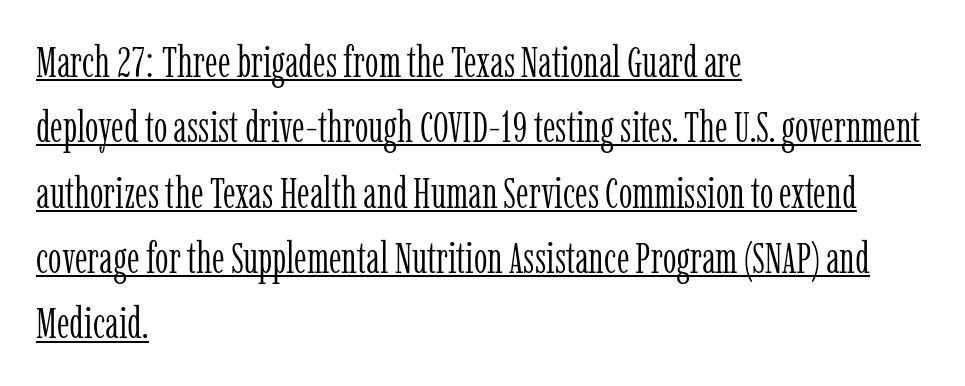
This reads as an unemphasized weight, regular at the heaviest. You could not count columns in this text — the font is proportionally spaced. The glyphs are accompanied by a horizontal stroke just below them. Compared with typical body copy, the letter spacing here is the same.
